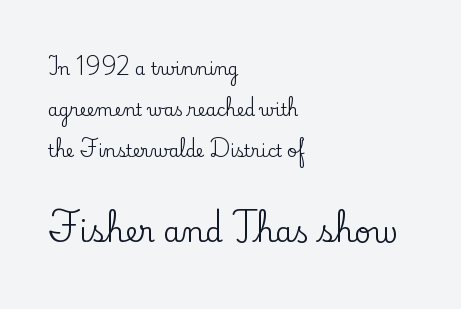
{"serif": "yes", "italic": "no", "width": "normal", "stroke_contrast": "low", "x_height": "small", "monospaced": "no", "underline": "no", "align": "left", "line_spacing": "loose", "line_spacing_ratio": 2.42, "letter_spacing": "normal", "letter_spacing_em": 0.0, "larger_block": "second", "size_ratio": 1.71, "glyph_px": 29}
